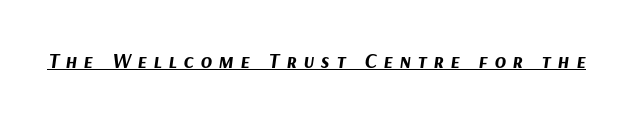
The image shows 21 px bold type, italic (leaning right); set unusually wide letter spacing (+0.32 em), underlined.
